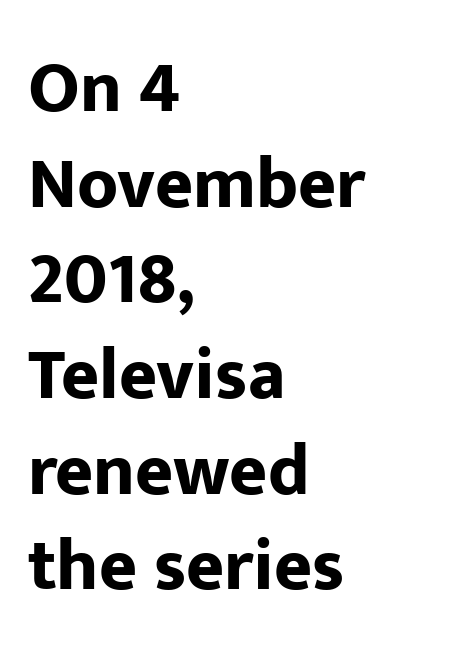
The image shows 73 px bold sans-serif type, upright; set left-aligned, normal line spacing (1.31x), normal letter spacing, not underlined; low stroke contrast and a medium x-height.
